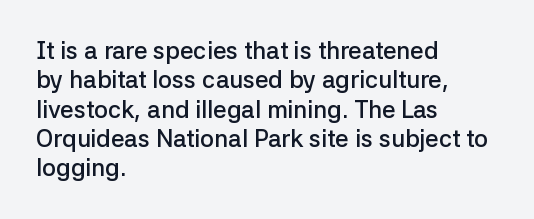
This rendering leaves character spacing at its baseline value. The gap between lines stays unmarked. Characters remain perfectly vertical along every line. The compositor pushed each line to the left boundary.
